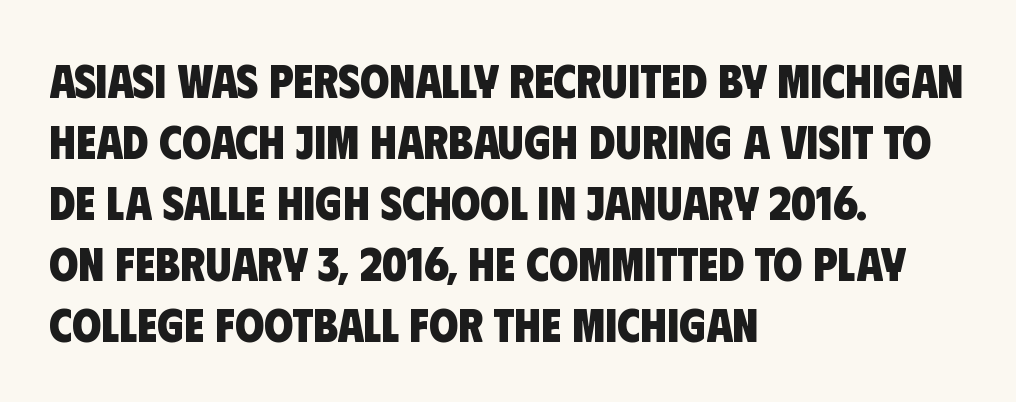
{"serif": "no", "bold": "yes", "weight": "heavy", "width": "condensed", "stroke_contrast": "low", "x_height": "large", "monospaced": "no", "underline": "no", "align": "left", "line_spacing": "normal", "line_spacing_ratio": 1.3, "letter_spacing": "normal", "letter_spacing_em": 0.0, "glyph_px": 47}
